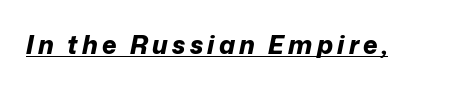
The face used here appears with an underline applied. Every character sits at an angle, as italics do. The font is running at its bold setting.
